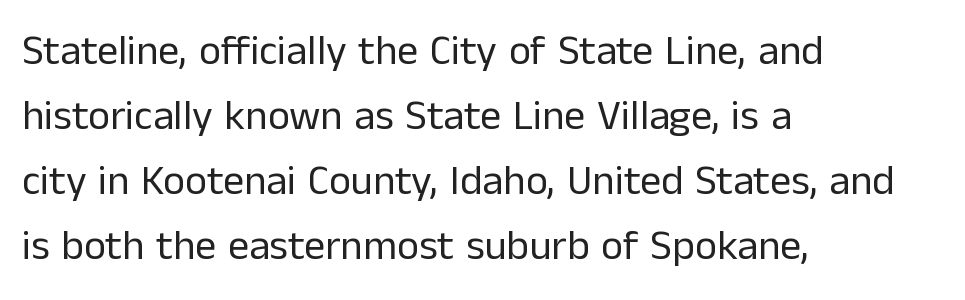
The image shows 42 px regular-weight sans-serif type, upright; set left-aligned, normal line spacing (1.55x), normal letter spacing, not underlined; low stroke contrast and a medium x-height.
